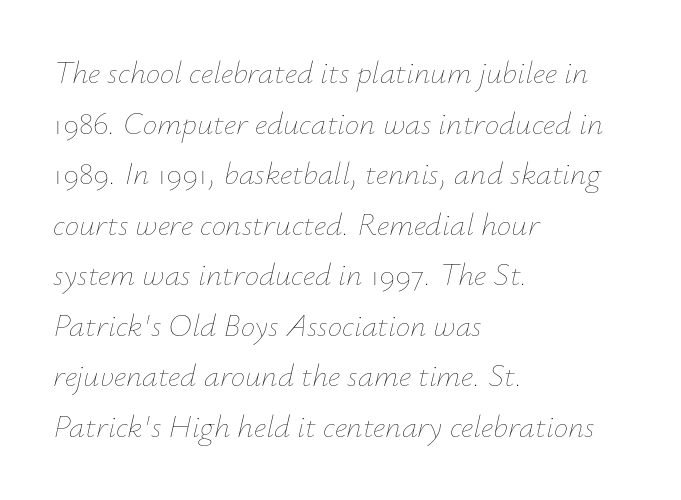
The passage is arranged the way most books set body copy — flush left. The rendering keeps characters at their native spacing. Leading: standard. Designer's note — italics engaged. Weight class: somewhere from thin through regular.
